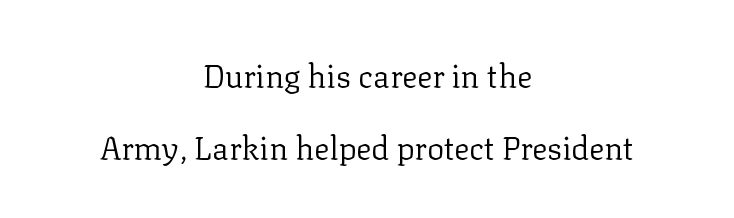
Classification — serif. Varying glyph widths throughout — classic text-font behaviour. Underlining? Definitely not there. This sample uses plain, unmodified letter spacing. Whoever set this chose breathing room over compactness in the vertical rhythm. Every character sits straight up, as roman type does.
